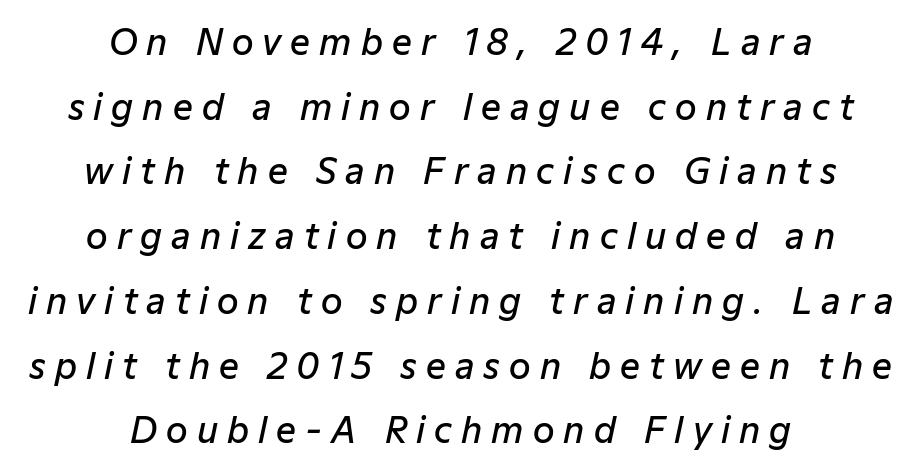
The image shows 35 px semibold type, italic (leaning right); set centered, line spacing 1.85x, unusually wide letter spacing (+0.26 em), not underlined; low stroke contrast and a medium x-height.
